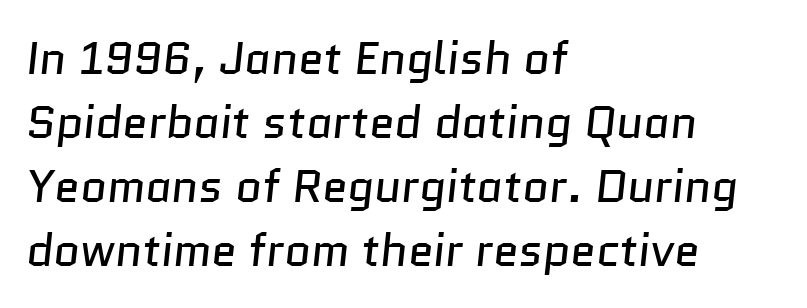
{"serif": "no", "bold": "no", "weight": "regular", "width": "normal", "stroke_contrast": "low", "x_height": "medium", "monospaced": "no", "underline": "no", "align": "left", "line_spacing": "normal", "line_spacing_ratio": 1.39, "letter_spacing": "normal", "letter_spacing_em": 0.0, "glyph_px": 46}
